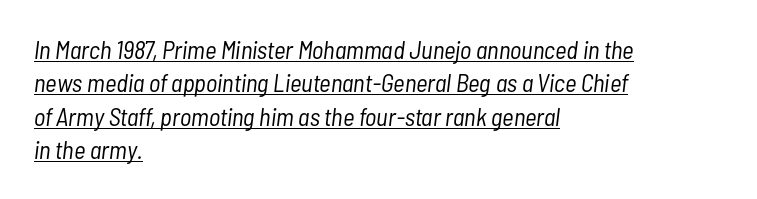
Words appear dense and cohesive because spacing is normal. Letters have the restrained weight of plain body copy at most. Where is the straight margin? On the left. Every word sits above its own underline. The rows are spaced the way most documents space them. If you drew a line through each stem, it would be angled.
